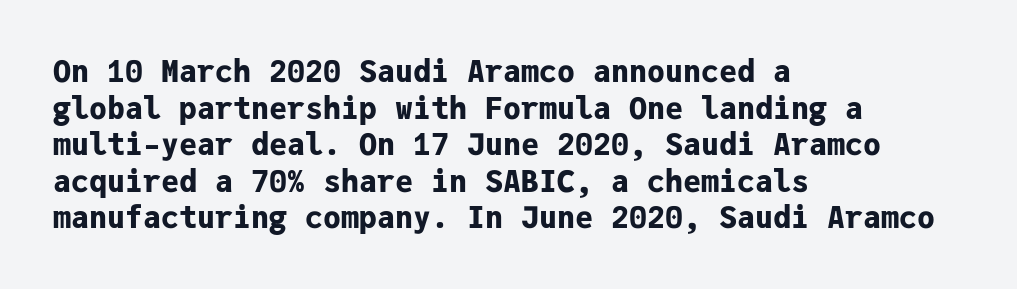
Q: Is the text bold? A: Yes.
Q: Is the text italic (slanted)? A: No, it is upright.
Q: Is the typeface a serif or a sans-serif typeface? A: Sans-serif.
Q: Is the text underlined? A: No.
Q: How is the paragraph aligned? A: Left-aligned.
Q: Is the spacing between letters normal or unusually wide? A: Normal.
Q: Width (condensed, normal, or wide)? A: Normal.
Q: Stroke contrast? A: Low.
Q: x-height? A: Medium.
Q: Monospaced? A: Yes.
